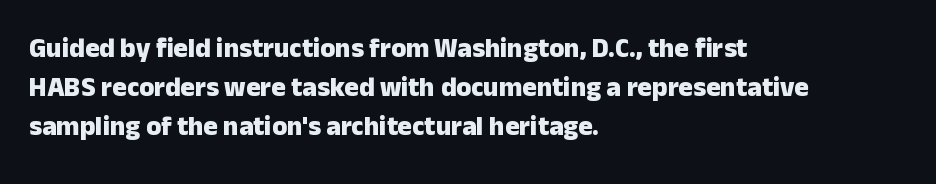
The image shows 27 px bold type, upright; set left-aligned, normal line spacing (1.45x), normal letter spacing, not underlined.
